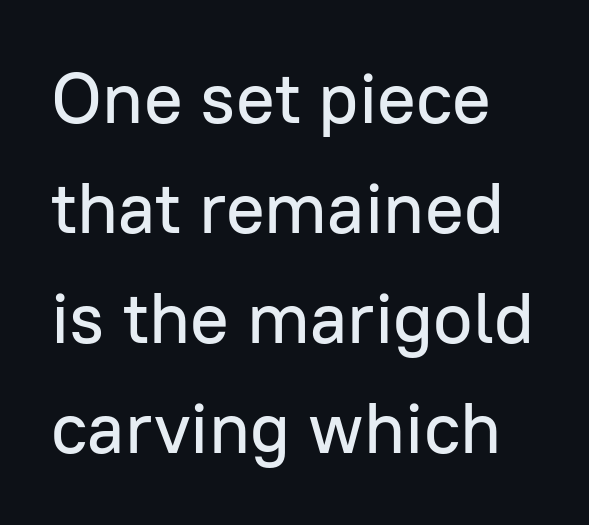
The image shows 72 px sans-serif type, upright; set normal line spacing (1.53x), normal letter spacing, not underlined; low stroke contrast and a medium x-height.
